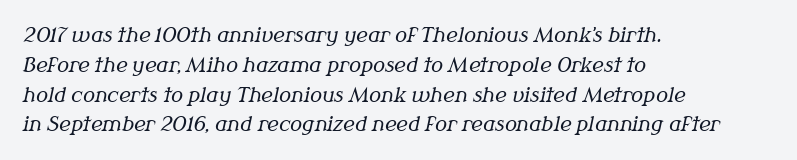
Q: Is the text bold? A: No.
Q: Is the text italic (slanted)? A: Yes, it leans right by about 12 degrees.
Q: Is the text underlined? A: No.
Q: How is the paragraph aligned? A: Left-aligned.
Q: Is the spacing between letters normal or unusually wide? A: Normal.
Q: Is the spacing between lines tight, normal or loose? A: Normal.
